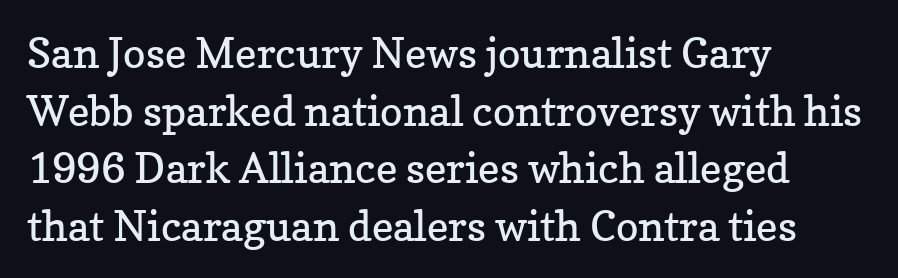
{"serif": "yes", "italic": "no", "bold": "no", "weight": "regular", "width": "normal", "stroke_contrast": "low", "x_height": "medium", "monospaced": "no", "underline": "no", "align": "left", "line_spacing": "normal", "line_spacing_ratio": 1.37, "letter_spacing": "normal", "letter_spacing_em": 0.0, "glyph_px": 42}
